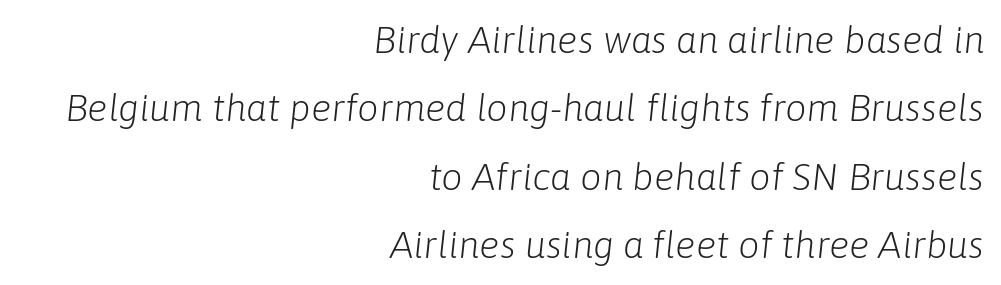
Q: Is the text bold? A: No.
Q: Is the text italic (slanted)? A: Yes, it leans right by about 6 degrees.
Q: Is the text underlined? A: No.
Q: How is the paragraph aligned? A: Right-aligned.
Q: Is the spacing between letters normal or unusually wide? A: Normal.
Q: Width (condensed, normal, or wide)? A: Normal.
Q: Stroke contrast? A: Low.
Q: x-height? A: Medium.
Q: Monospaced? A: No.
